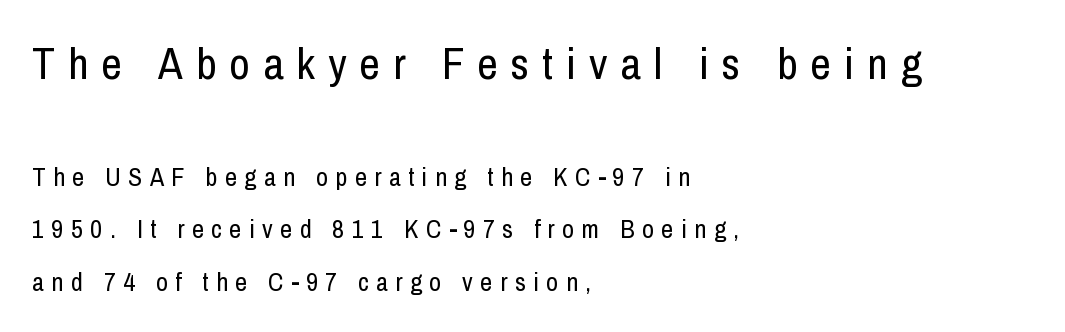
{"serif": "no", "italic": "no", "bold": "no", "weight": "regular", "width": "condensed", "stroke_contrast": "low", "x_height": "medium", "monospaced": "no", "underline": "no", "align": "left", "line_spacing": "loose", "line_spacing_ratio": 2.02, "letter_spacing": "wide", "letter_spacing_em": 0.29, "larger_block": "first", "size_ratio": 1.73, "glyph_px": 45}
